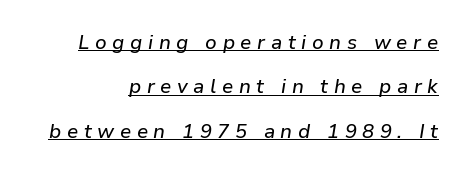
{"italic": "yes", "lean": "right", "slant_degrees": 9, "underline": "yes", "align": "right", "line_spacing": "loose", "line_spacing_ratio": 2.22, "letter_spacing": "wide", "letter_spacing_em": 0.28, "glyph_px": 20}
